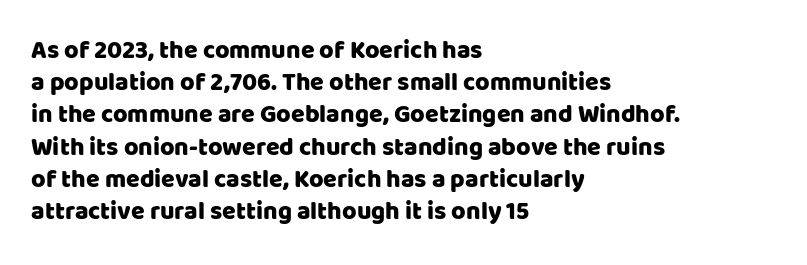
The image shows 25 px text type, upright; set left-aligned, normal line spacing (1.29x), normal letter spacing, not underlined.
